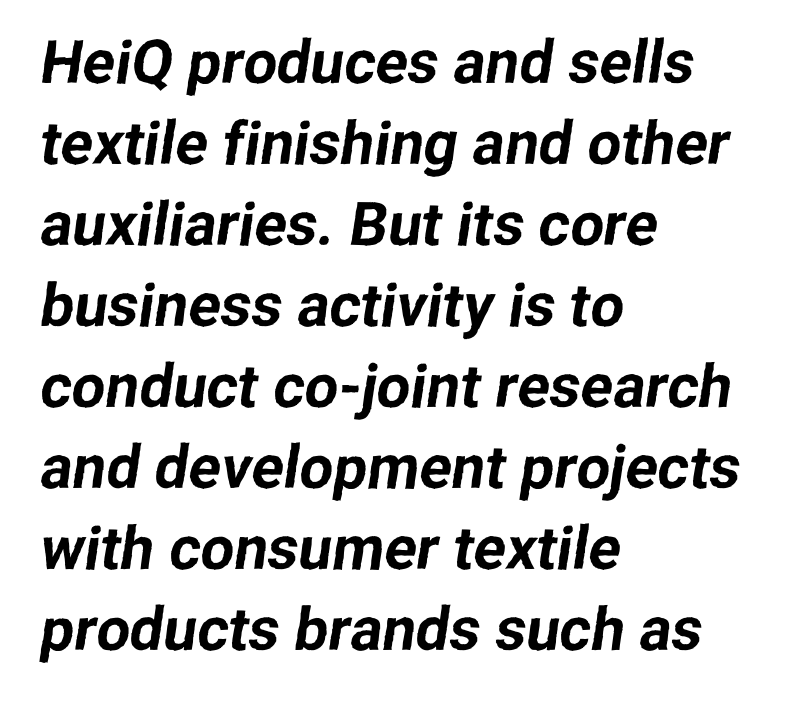
You could not count columns in this text — the font is proportionally spaced. Baseline-to-baseline distance is the conventional proportion of letter height. Short note: letters normally spaced. Which margin do the lines hug? The left one — the right edge is uneven. No feet cap the strokes, marking this as sans-serif type. The words here are not underlined.
